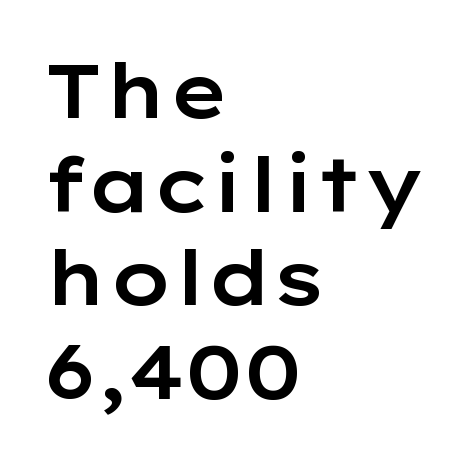
The image shows 75 px wide sans-serif type, upright; set left-aligned, normal line spacing (1.25x), normal letter spacing, not underlined; low stroke contrast and a medium x-height.
